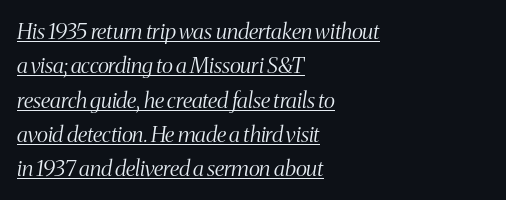
{"italic": "yes", "lean": "right", "slant_degrees": 8, "bold": "no", "underline": "yes", "align": "left", "line_spacing": "normal", "line_spacing_ratio": 1.56, "letter_spacing": "normal", "letter_spacing_em": 0.0, "glyph_px": 22}
